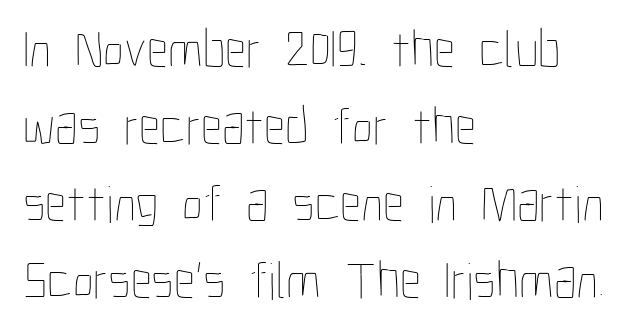
Q: Is the text bold? A: No.
Q: Is the text italic (slanted)? A: No, it is upright.
Q: Is the text underlined? A: No.
Q: How is the paragraph aligned? A: Left-aligned.
Q: Is the spacing between letters normal or unusually wide? A: Normal.
Q: Is the spacing between lines tight, normal or loose? A: Normal.
Q: Width (condensed, normal, or wide)? A: Condensed.
Q: Stroke contrast? A: Low.
Q: x-height? A: Medium.
Q: Monospaced? A: No.
